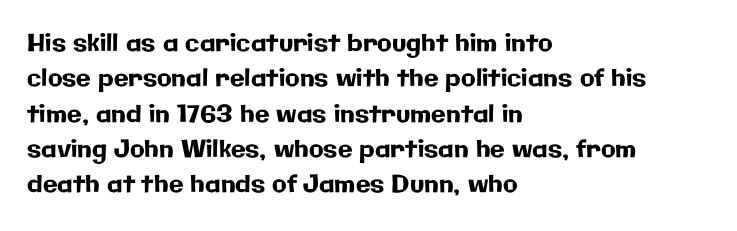
Q: Is the text italic (slanted)? A: No, it is upright.
Q: Is the text underlined? A: No.
Q: How is the paragraph aligned? A: Left-aligned.
Q: Is the spacing between letters normal or unusually wide? A: Normal.
Q: Is the spacing between lines tight, normal or loose? A: Normal.
